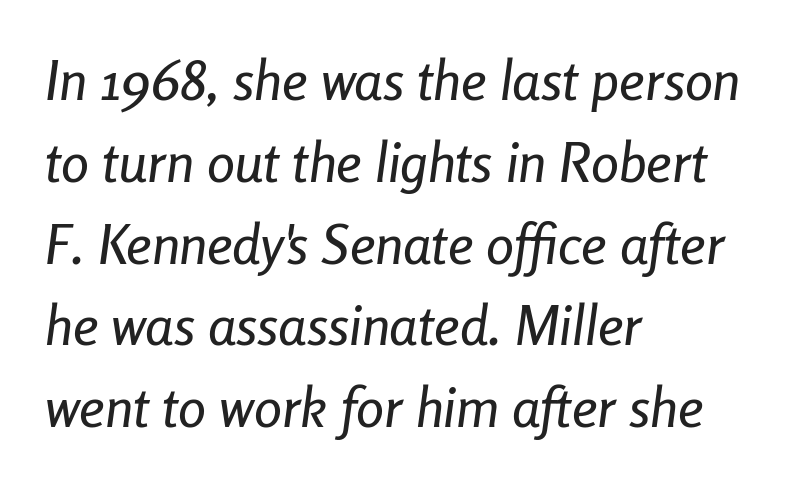
The image shows 56 px condensed type, italic (leaning right); set left-aligned, normal line spacing (1.46x), normal letter spacing, not underlined; low stroke contrast and a medium x-height.
